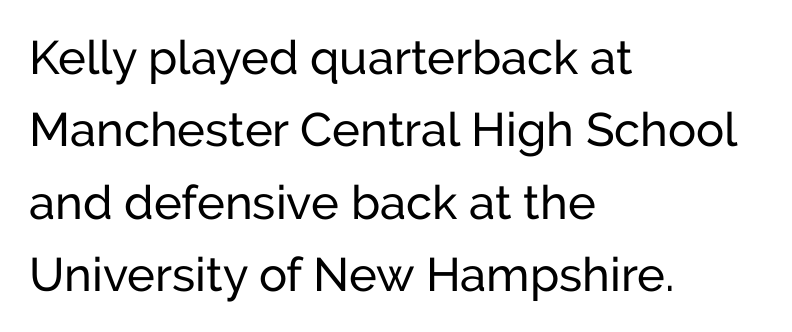
{"serif": "no", "italic": "no", "width": "normal", "stroke_contrast": "low", "x_height": "medium", "monospaced": "no", "underline": "no", "align": "left", "line_spacing": "normal", "line_spacing_ratio": 1.54, "letter_spacing": "normal", "letter_spacing_em": 0.0, "glyph_px": 47}
